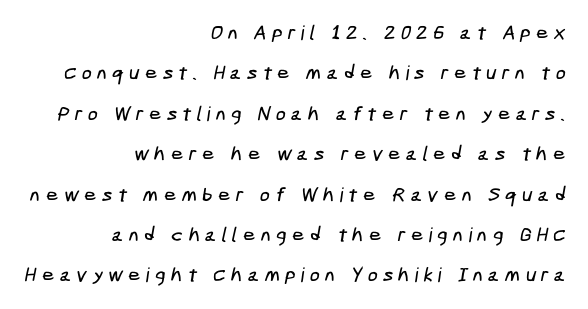
The image shows 20 px text type; set right-aligned, loose line spacing (2.02x), unusually wide letter spacing (+0.25 em), not underlined.
